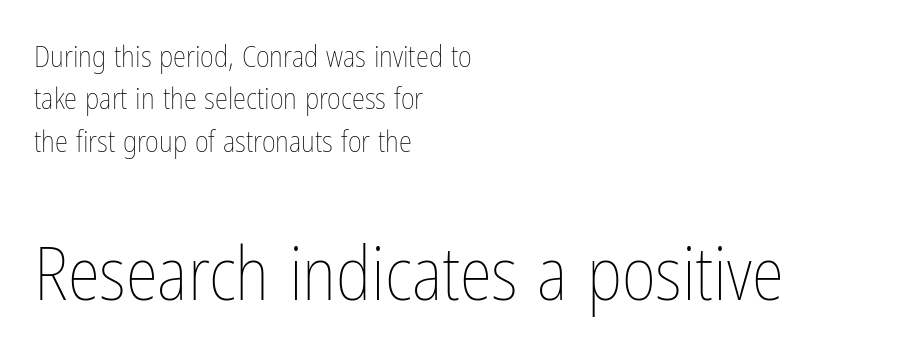
{"italic": "no", "bold": "no", "weight": "thin", "width": "condensed", "stroke_contrast": "low", "x_height": "medium", "monospaced": "no", "underline": "no", "align": "left", "line_spacing": "normal", "line_spacing_ratio": 1.41, "letter_spacing": "normal", "letter_spacing_em": 0.0, "larger_block": "second", "size_ratio": 2.47, "glyph_px": 74}
